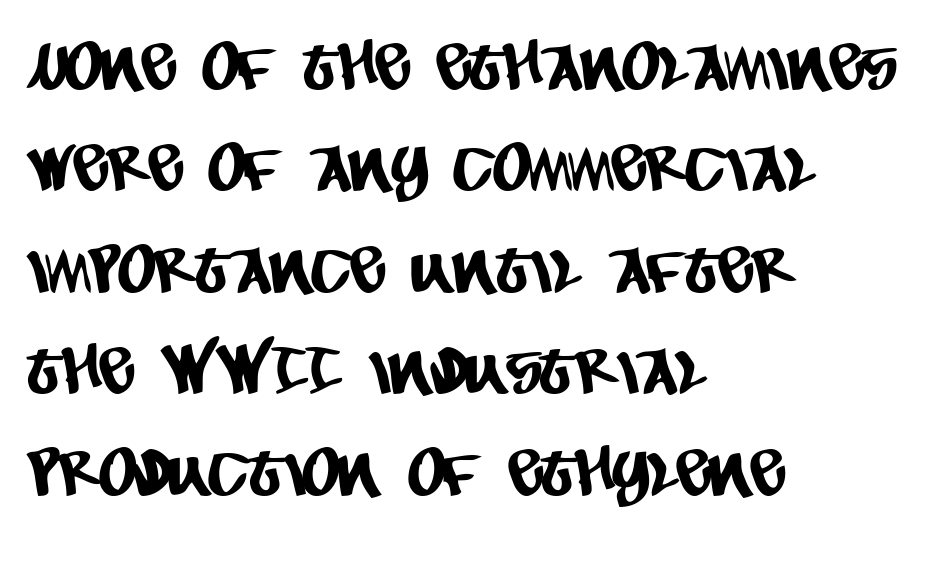
Q: Is the typeface a serif or a sans-serif typeface? A: Sans-serif.
Q: Is the text underlined? A: No.
Q: How is the paragraph aligned? A: Left-aligned.
Q: Is the spacing between letters normal or unusually wide? A: Normal.
Q: Is the spacing between lines tight, normal or loose? A: Normal.
Q: Width (condensed, normal, or wide)? A: Condensed.
Q: Stroke contrast? A: Low.
Q: x-height? A: Large.
Q: Monospaced? A: No.
